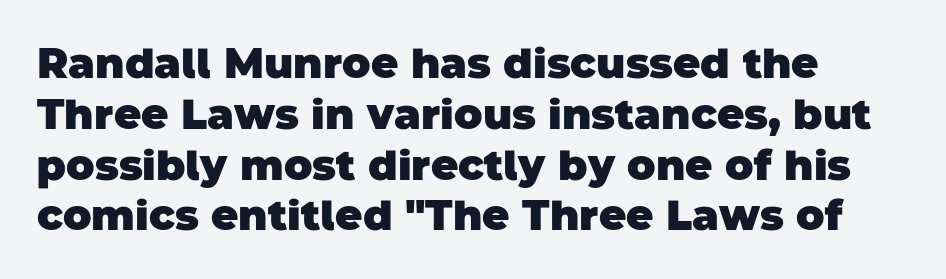
{"serif": "no", "bold": "yes", "weight": "heavy", "width": "normal", "stroke_contrast": "low", "x_height": "large", "monospaced": "no", "underline": "no", "align": "left", "line_spacing_ratio": 1.21, "letter_spacing": "normal", "letter_spacing_em": 0.0, "glyph_px": 42}
